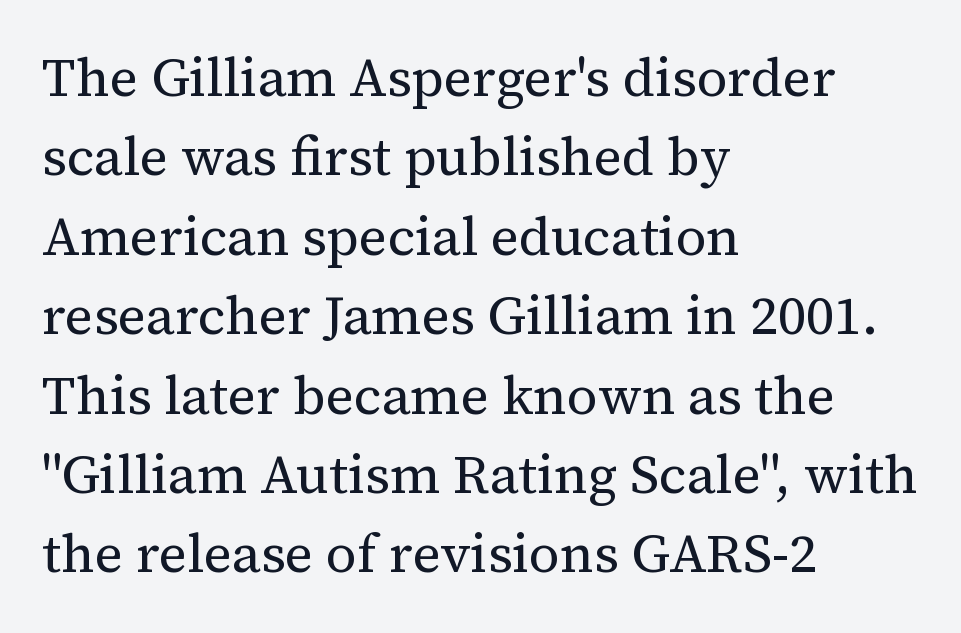
Q: Is the text bold? A: No.
Q: Is the text italic (slanted)? A: No, it is upright.
Q: Is the typeface a serif or a sans-serif typeface? A: Serif.
Q: Is the text underlined? A: No.
Q: How is the paragraph aligned? A: Left-aligned.
Q: Is the spacing between letters normal or unusually wide? A: Normal.
Q: Is the spacing between lines tight, normal or loose? A: Normal.
Q: Width (condensed, normal, or wide)? A: Normal.
Q: Stroke contrast? A: Medium.
Q: x-height? A: Medium.
Q: Monospaced? A: No.
